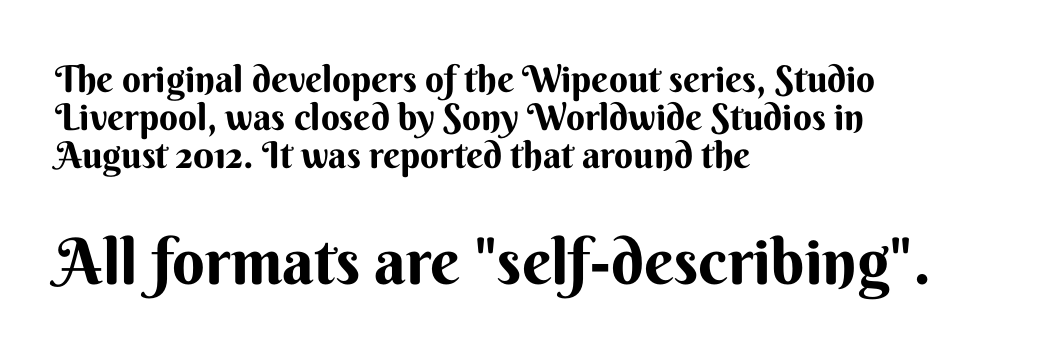
Q: Is the text bold? A: Yes.
Q: Is the text italic (slanted)? A: No, it is upright.
Q: Is the typeface a serif or a sans-serif typeface? A: Sans-serif.
Q: Is the text underlined? A: No.
Q: How is the paragraph aligned? A: Left-aligned.
Q: Is the spacing between letters normal or unusually wide? A: Normal.
Q: Is the spacing between lines tight, normal or loose? A: Tight.
Q: Which block of text is set in a larger size, the first (top) or the second (bottom)? A: The second (bottom) one.
Q: Width (condensed, normal, or wide)? A: Normal.
Q: Stroke contrast? A: Medium.
Q: x-height? A: Small.
Q: Monospaced? A: No.
